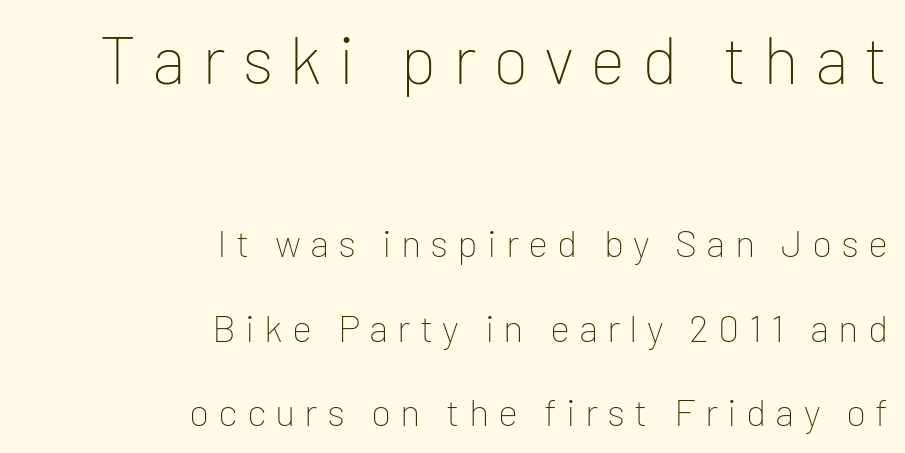
In terms of letterspacing, this is a distinctly airy, spread setting. The typesetter chose a ragged-left arrangement here. The letters in the upper block stand taller than those in the block below. Proportional: the letters do not fall into vertical columns. The characters display no serif detailing; their extremities are plain.
